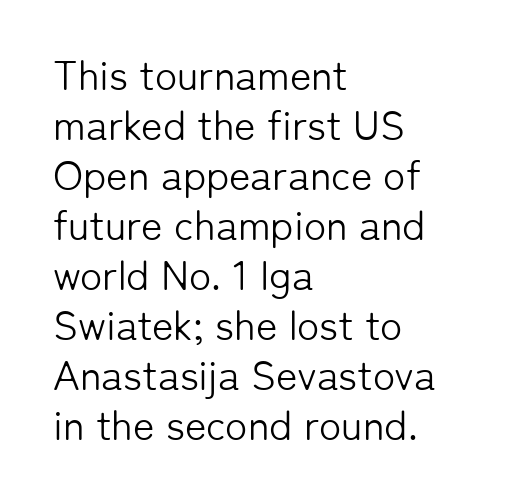
{"serif": "no", "italic": "no", "bold": "no", "weight": "light", "width": "normal", "stroke_contrast": "low", "x_height": "medium", "monospaced": "no", "underline": "no", "align": "left", "line_spacing_ratio": 1.22, "letter_spacing": "normal", "letter_spacing_em": 0.0, "glyph_px": 41}
